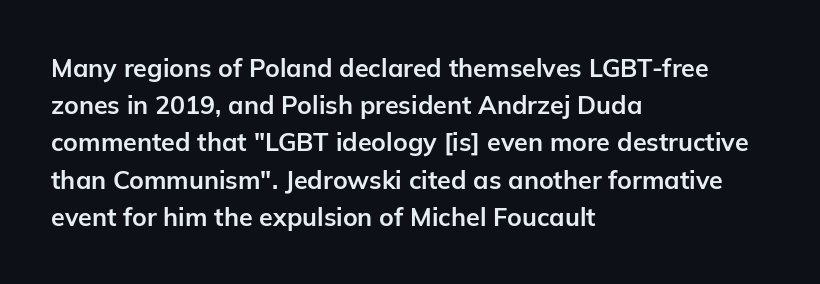
The image shows 25 px bold type, upright; set left-aligned, normal line spacing (1.49x), normal letter spacing, not underlined.
